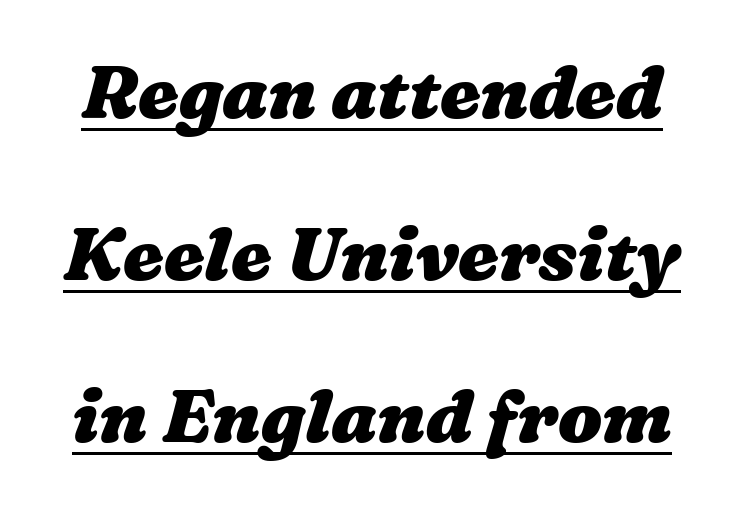
The image shows 73 px heavy, wide type; set loose line spacing (2.22x), normal letter spacing, underlined; medium stroke contrast and a medium x-height.
